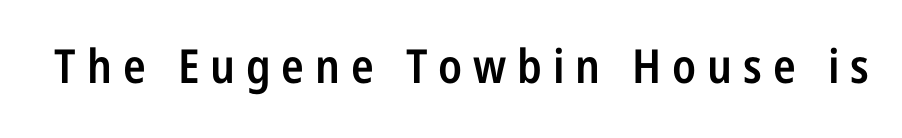
Observe the absence of serifs on each vertical stroke in this sample. Underlining? Definitely not there. You can tell it's not italic because the verticals are truly vertical. The face used here is proportionally spaced, like ordinary book or web type. Caption: semibold face, moderately heavy strokes.
